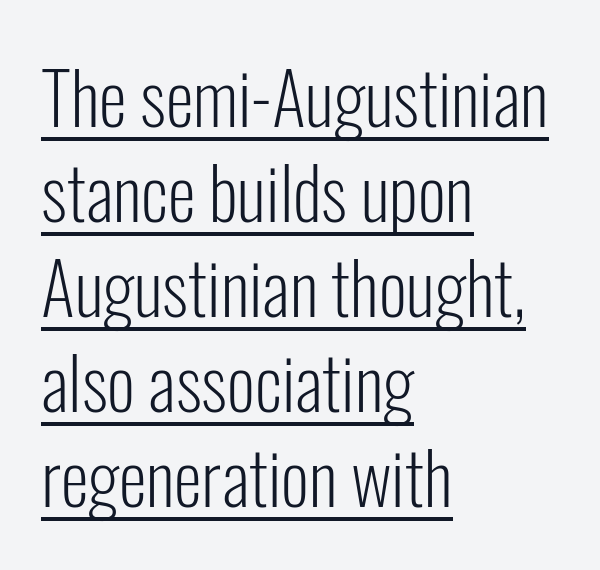
The image shows 72 px light, condensed sans-serif type, upright; set left-aligned, normal line spacing (1.32x), normal letter spacing, underlined; low stroke contrast and a medium x-height.
